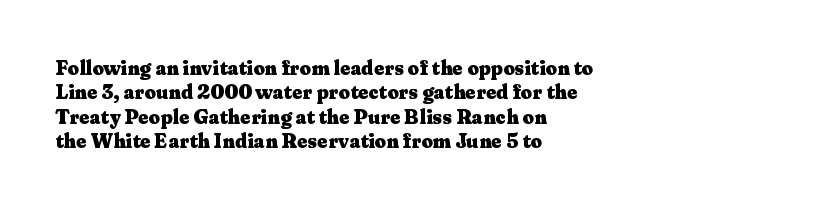
Q: Is the text bold? A: Yes.
Q: Is the text italic (slanted)? A: No, it is upright.
Q: Is the text underlined? A: No.
Q: How is the paragraph aligned? A: Left-aligned.
Q: Is the spacing between letters normal or unusually wide? A: Normal.
